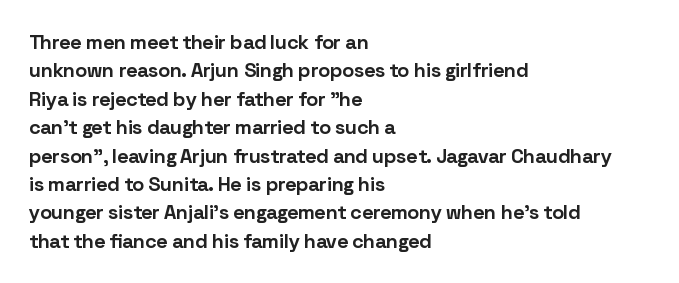
Q: Is the text bold? A: Yes.
Q: Is the text italic (slanted)? A: No, it is upright.
Q: Is the text underlined? A: No.
Q: How is the paragraph aligned? A: Left-aligned.
Q: Is the spacing between letters normal or unusually wide? A: Normal.
Q: Is the spacing between lines tight, normal or loose? A: Normal.
